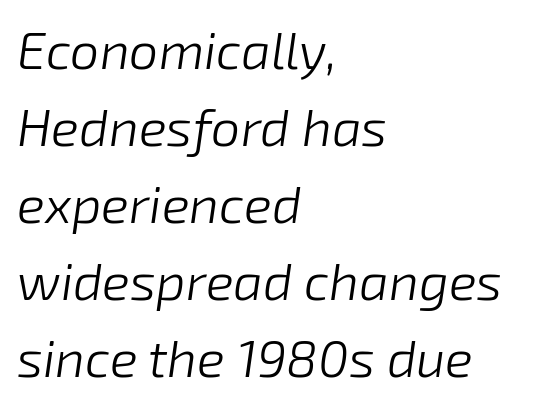
Q: Is the text bold? A: No.
Q: Is the text italic (slanted)? A: Yes, it leans right by about 8 degrees.
Q: Is the text underlined? A: No.
Q: How is the paragraph aligned? A: Left-aligned.
Q: Is the spacing between letters normal or unusually wide? A: Normal.
Q: Is the spacing between lines tight, normal or loose? A: Normal.
Q: Width (condensed, normal, or wide)? A: Normal.
Q: Stroke contrast? A: Low.
Q: x-height? A: Medium.
Q: Monospaced? A: No.
